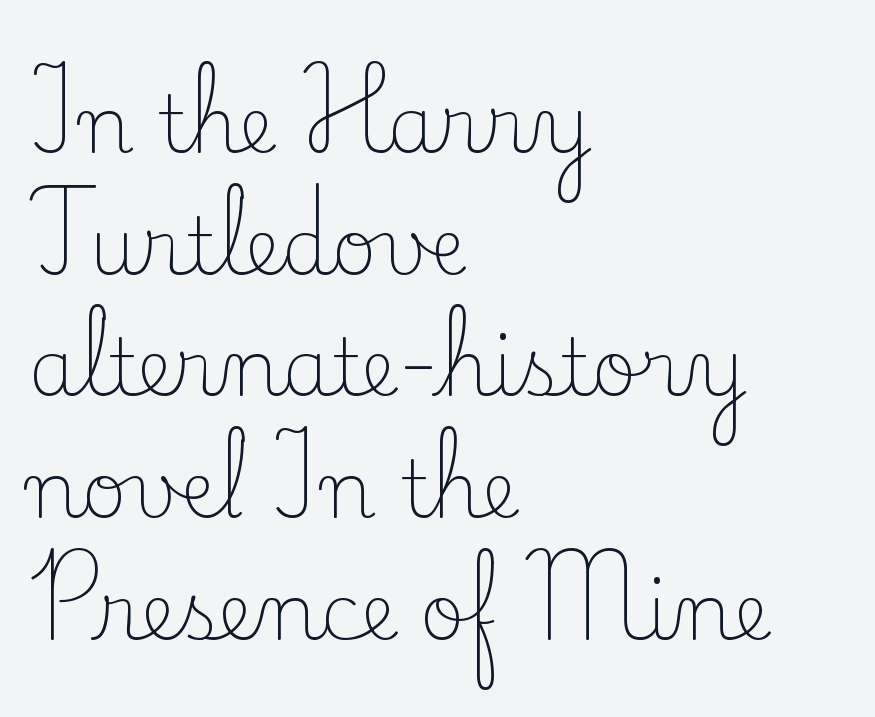
Notice how the stems are strictly vertical — no italics here. Tracking value appears to be zero — textbook default spacing. Looks like regular typesetting: each glyph gets only the width it needs. Does the type have serifs? Yes, each stem ends in a small foot. Check under the words: just untouched page. The rows are spaced the way most documents space them.
